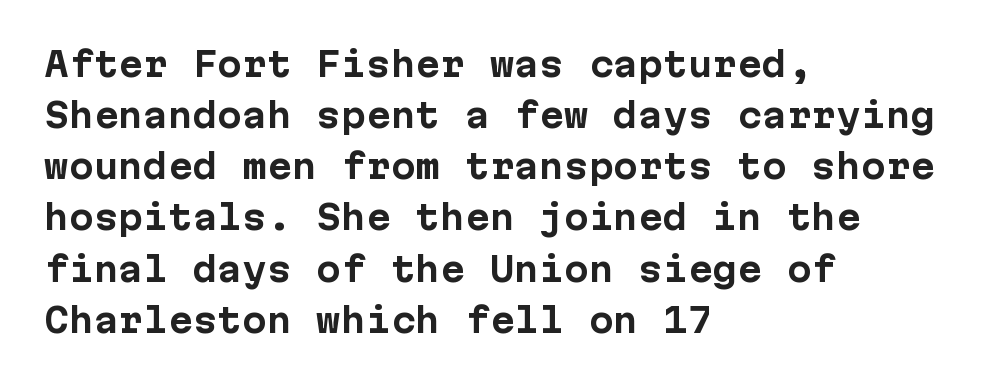
Q: Is the text bold? A: Yes.
Q: Is the text italic (slanted)? A: No, it is upright.
Q: Is the typeface a serif or a sans-serif typeface? A: Sans-serif.
Q: Is the text underlined? A: No.
Q: How is the paragraph aligned? A: Left-aligned.
Q: Is the spacing between letters normal or unusually wide? A: Normal.
Q: Is the spacing between lines tight, normal or loose? A: Normal.
Q: Width (condensed, normal, or wide)? A: Normal.
Q: Stroke contrast? A: Low.
Q: x-height? A: Medium.
Q: Monospaced? A: Yes.
